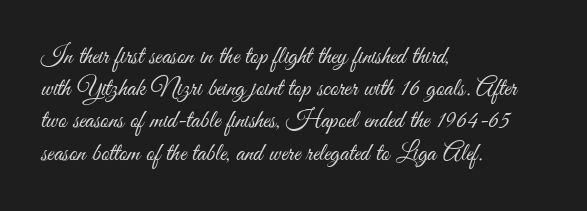
{"bold": "no", "underline": "no", "align": "left", "line_spacing": "normal", "line_spacing_ratio": 1.29, "letter_spacing": "normal", "letter_spacing_em": 0.0, "glyph_px": 25}
